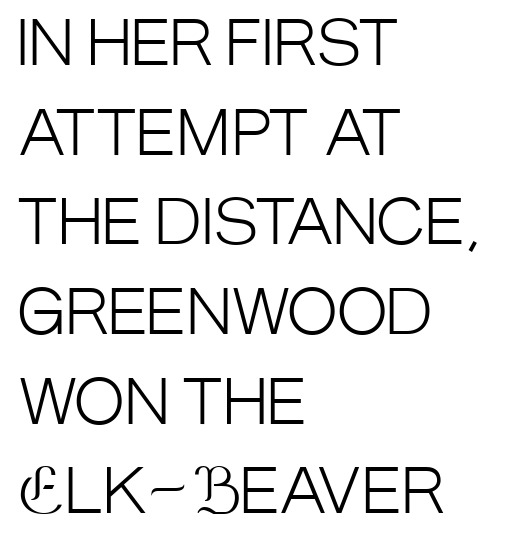
The image shows 61 px light, condensed sans-serif type, upright; set left-aligned, normal line spacing (1.47x), normal letter spacing, not underlined; low stroke contrast and a large x-height.
